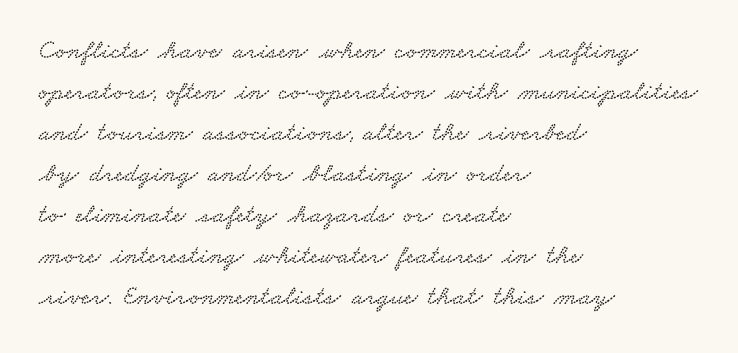
Q: Is the text underlined? A: No.
Q: How is the paragraph aligned? A: Left-aligned.
Q: Is the spacing between letters normal or unusually wide? A: Normal.
Q: Is the spacing between lines tight, normal or loose? A: Normal.
